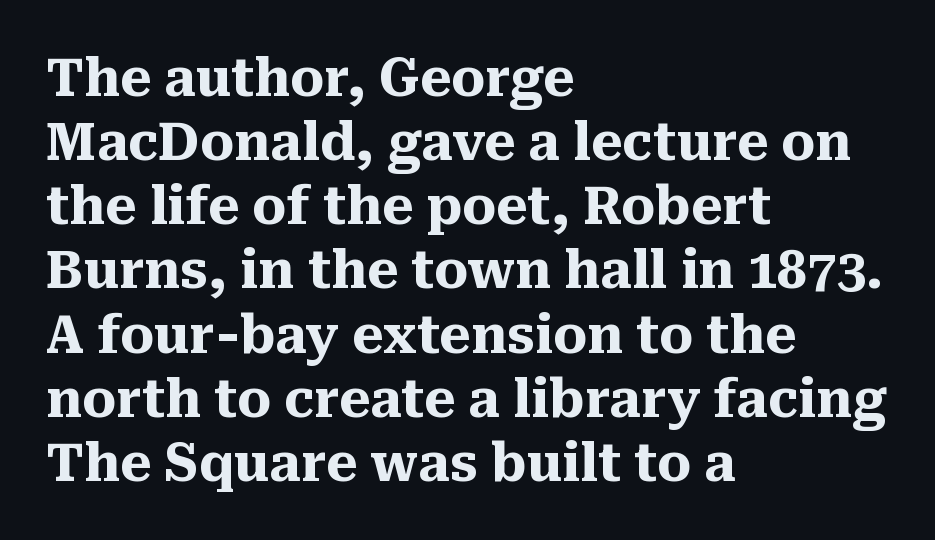
{"serif": "yes", "italic": "no", "bold": "yes", "weight": "heavy", "width": "normal", "stroke_contrast": "medium", "x_height": "medium", "monospaced": "no", "underline": "no", "align": "left", "line_spacing_ratio": 1.21, "letter_spacing": "normal", "letter_spacing_em": 0.0, "glyph_px": 53}
